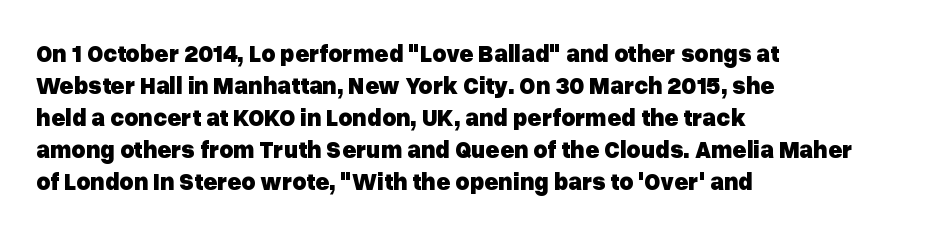
{"italic": "no", "bold": "yes", "underline": "no", "align": "left", "line_spacing": "normal", "line_spacing_ratio": 1.33, "letter_spacing": "normal", "letter_spacing_em": 0.0, "glyph_px": 24}
